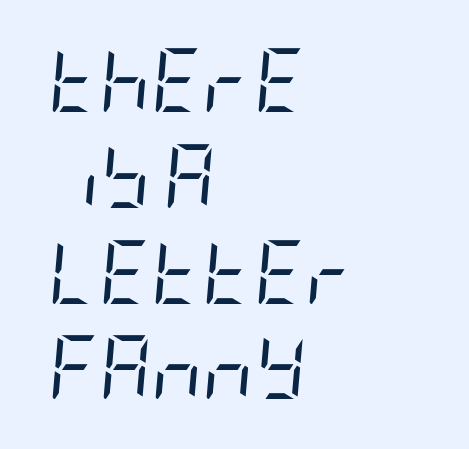
{"italic": "yes", "lean": "right", "slant_degrees": 5, "bold": "no", "weight": "regular", "width": "condensed", "stroke_contrast": "low", "x_height": "large", "underline": "no", "align": "left", "line_spacing": "normal", "line_spacing_ratio": 1.52, "letter_spacing": "normal", "letter_spacing_em": 0.0, "glyph_px": 63}
